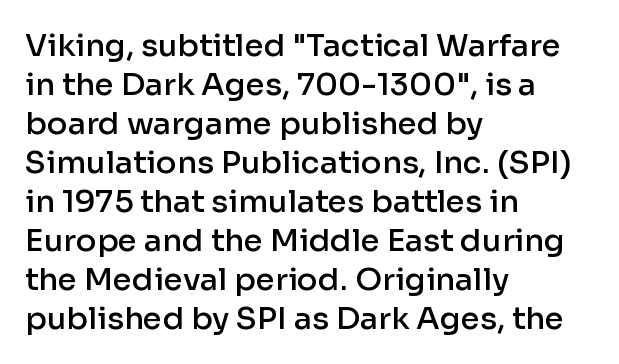
Each row of text sits above clean, open space. The letters sit at their default tracking, neither squeezed nor spread. Horizontal bands of white between lines are of average thickness. The letters stand upright; this is a roman face. The rag falls on the right side of this text block.
